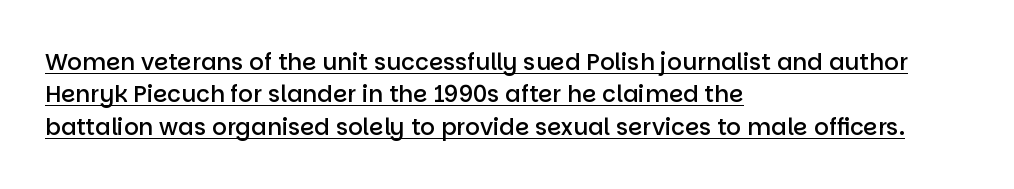
As a designer I'd log this as weight 600, semibold. This sample uses an upright cut, with every glyph sitting square on the baseline. The lettering is marked with a stroke running underneath it. Does the copy run flush right? No — it runs flush left. The rows are spaced the way most documents space them.
